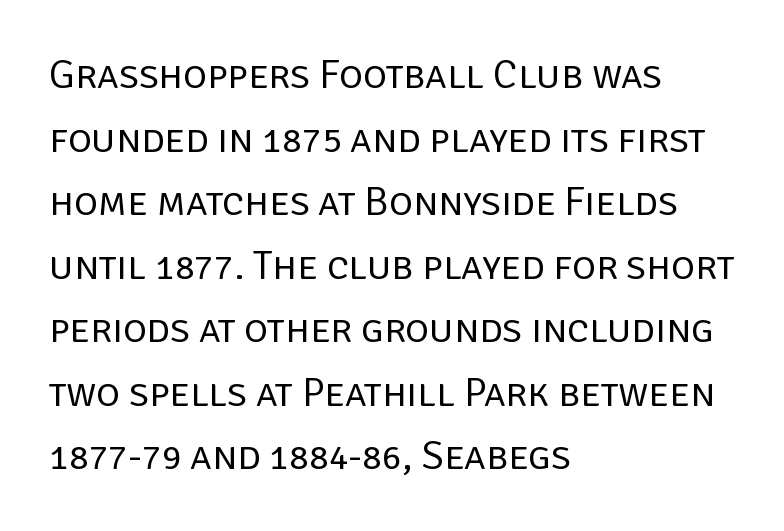
The image shows 41 px regular-weight sans-serif type, upright; set left-aligned, normal line spacing (1.55x), normal letter spacing, not underlined; low stroke contrast and a large x-height.
